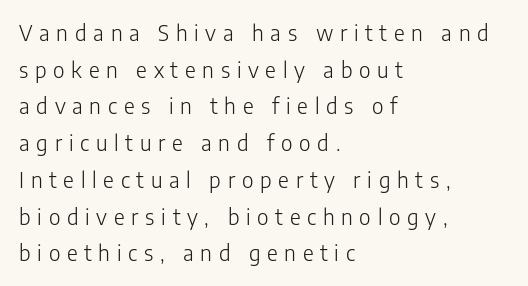
The image shows 21 px text type, upright; set left-aligned, line spacing 1.75x, unusually wide letter spacing (+0.32 em), not underlined.
